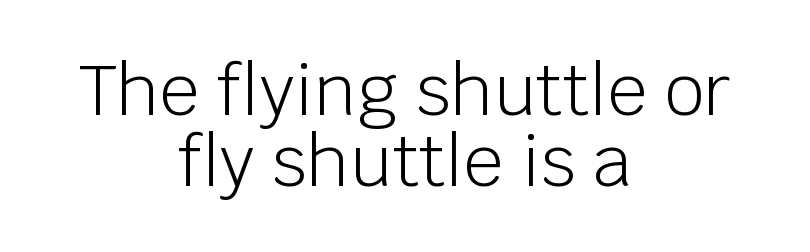
Q: Is the text bold? A: No.
Q: Is the text italic (slanted)? A: No, it is upright.
Q: Is the typeface a serif or a sans-serif typeface? A: Sans-serif.
Q: Is the text underlined? A: No.
Q: How is the paragraph aligned? A: Centered.
Q: Is the spacing between letters normal or unusually wide? A: Normal.
Q: Is the spacing between lines tight, normal or loose? A: Tight.
Q: Width (condensed, normal, or wide)? A: Normal.
Q: Stroke contrast? A: Low.
Q: x-height? A: Large.
Q: Monospaced? A: No.
